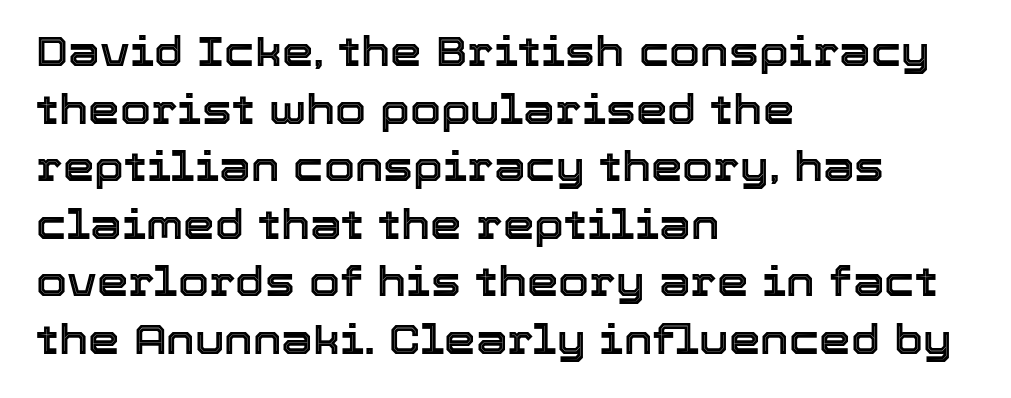
The image shows 40 px text type, upright; set left-aligned, normal line spacing (1.44x), normal letter spacing, not underlined; a medium x-height.
